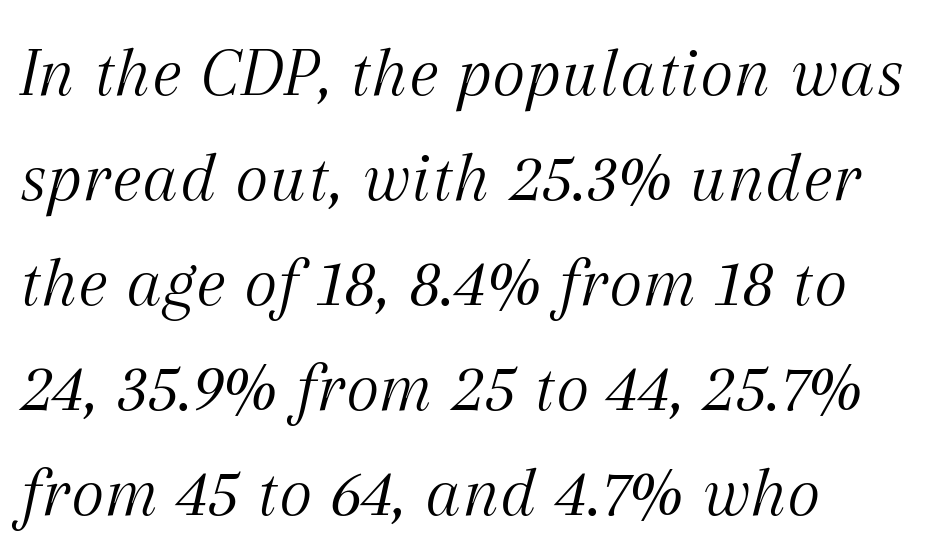
{"serif": "yes", "italic": "yes", "lean": "right", "slant_degrees": 12, "bold": "no", "weight": "light", "width": "normal", "stroke_contrast": "medium", "x_height": "medium", "monospaced": "no", "underline": "no", "align": "left", "line_spacing": "normal", "line_spacing_ratio": 1.46, "letter_spacing": "normal", "letter_spacing_em": 0.0, "glyph_px": 72}
